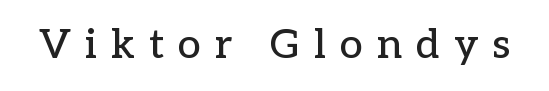
Q: Is the text italic (slanted)? A: No, it is upright.
Q: Is the typeface a serif or a sans-serif typeface? A: Serif.
Q: Is the text underlined? A: No.
Q: Is the spacing between letters normal or unusually wide? A: Unusually wide.
Q: Width (condensed, normal, or wide)? A: Normal.
Q: Stroke contrast? A: Low.
Q: x-height? A: Medium.
Q: Monospaced? A: No.
